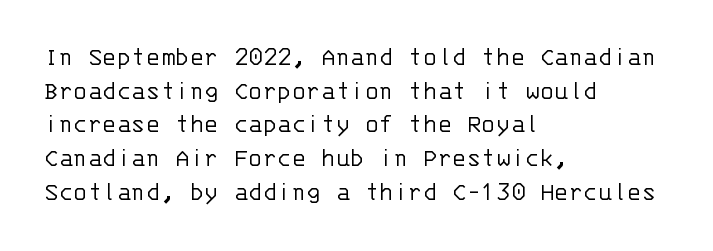
{"italic": "no", "bold": "no", "underline": "no", "align": "left", "line_spacing": "normal", "line_spacing_ratio": 1.25, "letter_spacing": "normal", "letter_spacing_em": 0.0, "glyph_px": 27}
